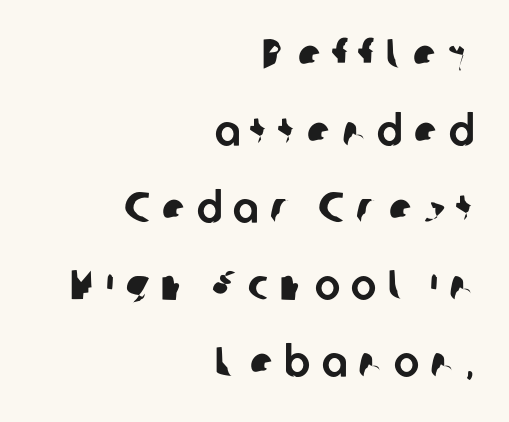
The foot of each line stays bare and open. Each word looks stretched out because of the extra space between its letters. The ragged edge is on the left, which tells us the setting is flush right. Spacing verdict: proportional, widths tailored to each character.
